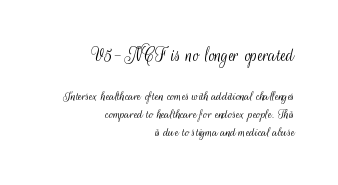
Q: Is the text bold? A: No.
Q: Is the text italic (slanted)? A: Yes.
Q: Is the text underlined? A: No.
Q: How is the paragraph aligned? A: Right-aligned.
Q: Is the spacing between letters normal or unusually wide? A: Normal.
Q: Is the spacing between lines tight, normal or loose? A: Normal.
Q: Which block of text is set in a larger size, the first (top) or the second (bottom)? A: The first (top) one.
